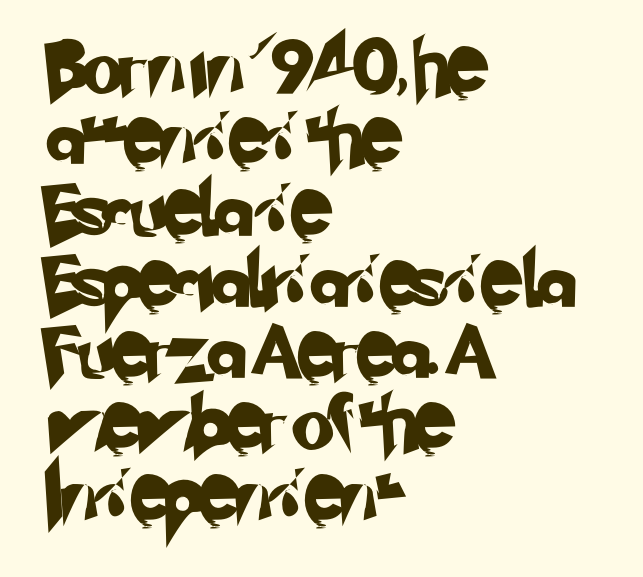
{"serif": "no", "width": "normal", "stroke_contrast": "low", "x_height": "small", "monospaced": "no", "underline": "no", "align": "left", "line_spacing": "normal", "line_spacing_ratio": 1.32, "letter_spacing": "normal", "letter_spacing_em": 0.0, "glyph_px": 54}
